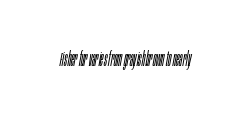
Q: Is the text bold? A: No.
Q: Is the text italic (slanted)? A: Yes, it leans right by about 10 degrees.
Q: Is the text underlined? A: No.
Q: Is the spacing between letters normal or unusually wide? A: Normal.
